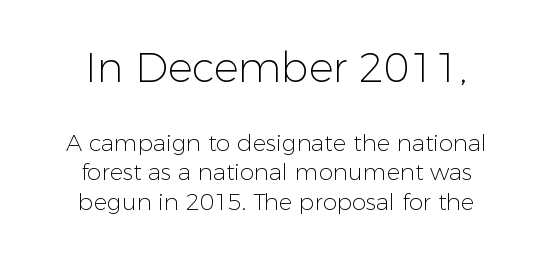
Bold? No — there's no thickening of the strokes. Here the first block reads like a headline and the second like body copy. Ascenders rise straight up at ninety degrees. Look at the bottom of the vertical strokes: they stop flat, with no serifs. This sample has the flowing, uneven cadence of proportional lettering. No word sits above an underline.
